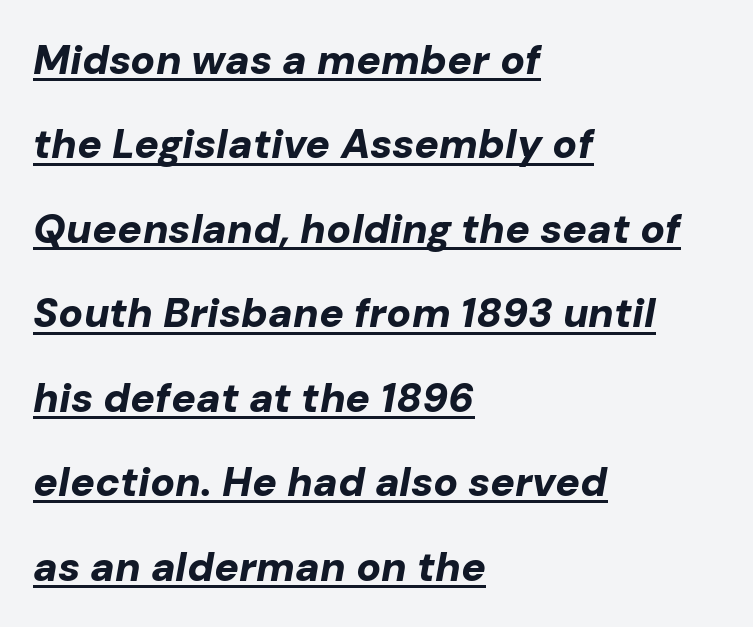
The image shows 41 px bold type, italic (leaning right); set left-aligned, loose line spacing (2.06x), normal letter spacing, underlined; low stroke contrast and a medium x-height.
